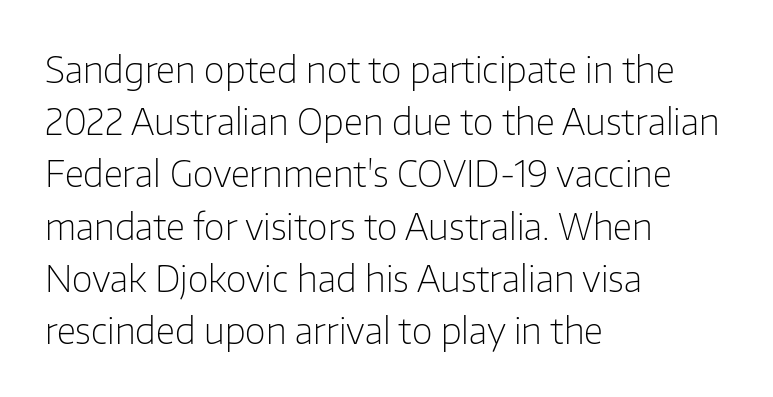
Q: Is the text bold? A: No.
Q: Is the text italic (slanted)? A: No, it is upright.
Q: Is the typeface a serif or a sans-serif typeface? A: Sans-serif.
Q: Is the text underlined? A: No.
Q: How is the paragraph aligned? A: Left-aligned.
Q: Is the spacing between letters normal or unusually wide? A: Normal.
Q: Is the spacing between lines tight, normal or loose? A: Normal.
Q: Width (condensed, normal, or wide)? A: Normal.
Q: Stroke contrast? A: Low.
Q: x-height? A: Medium.
Q: Monospaced? A: No.
